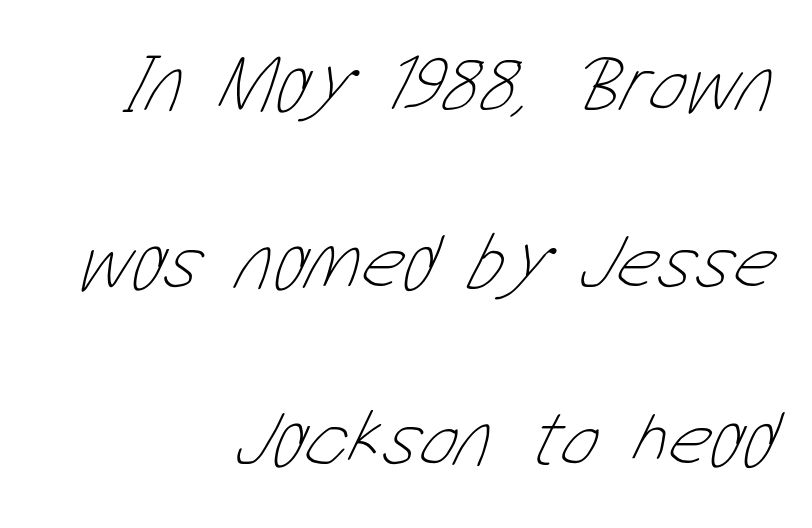
{"bold": "no", "weight": "thin", "width": "condensed", "stroke_contrast": "low", "x_height": "medium", "monospaced": "no", "underline": "no", "align": "right", "line_spacing": "loose", "line_spacing_ratio": 2.22, "letter_spacing": "normal", "letter_spacing_em": 0.0, "glyph_px": 80}
